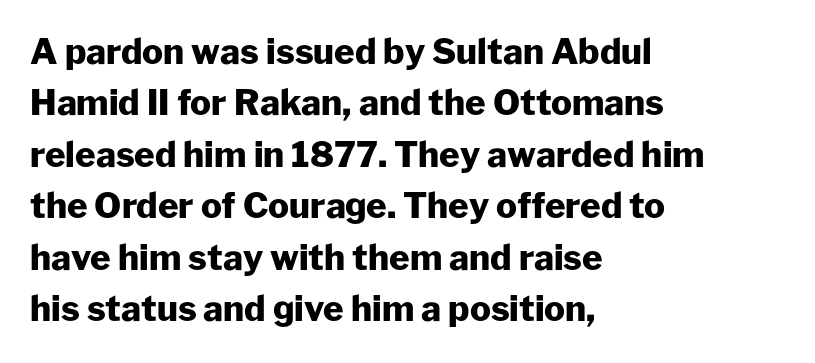
Each letter's strokes conclude bluntly, with no projecting serifs. Do the characters align in a grid? No, the font is proportional. The paragraph shown leans on its left margin. Each word holds together tightly as a unit, with standard inter-letter gaps. Unmarked baselines from the first word to the last. Quick note: not italic, upright.
